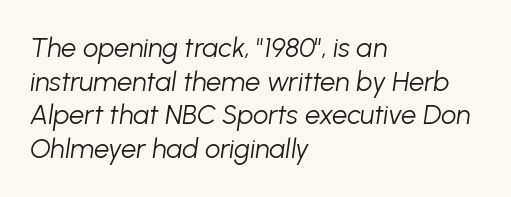
These lines were composed using italics. Caption: multi-line text, flush left, ragged right. In terms of leading, this rendering sits right in the middle. The gaps between neighbouring characters are ordinary and unremarkable.
